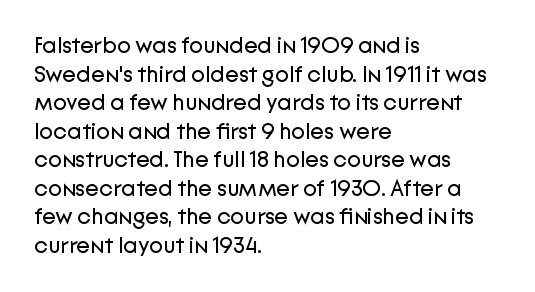
{"italic": "no", "bold": "no", "underline": "no", "align": "left", "line_spacing_ratio": 1.24, "letter_spacing": "normal", "letter_spacing_em": 0.0, "glyph_px": 23}
